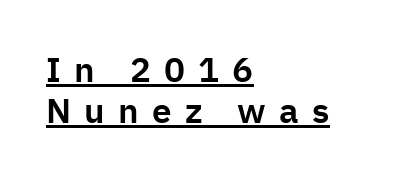
Teacher's note: observe the even left margin — that is flush-left alignment. Note: no serifs on the glyphs. Quick note: underline on. Here the designer chose a conventional face with non-uniform glyph widths. Tracking here is generous; glyphs stand well apart from one another.
